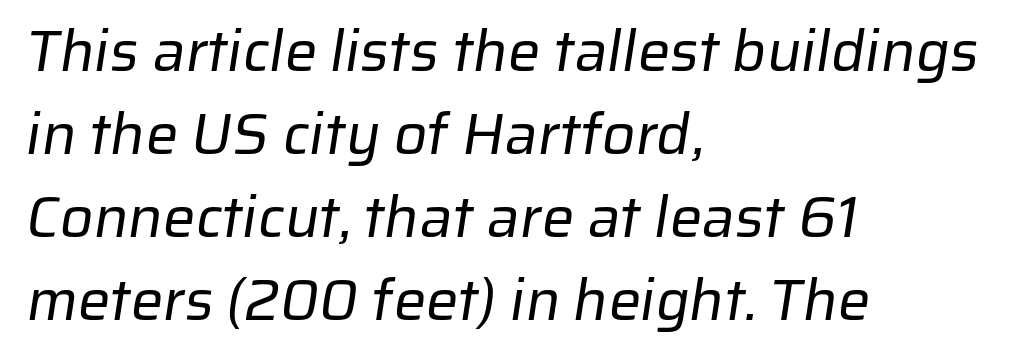
Note the varied advance widths — an 'i' is clearly narrower than an 'm'. Layout note: lines flush left. The gap between lines stays unmarked. How are the letters spaced? Ordinarily, with no added tracking.
